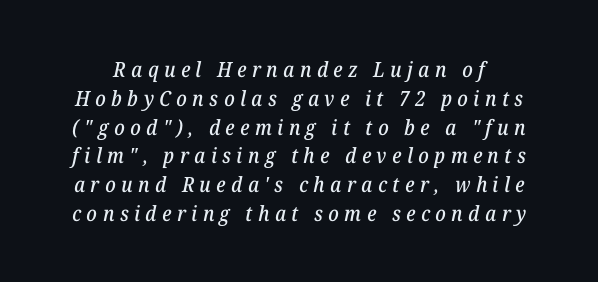
{"italic": "yes", "lean": "right", "slant_degrees": 12, "underline": "no", "line_spacing": "normal", "line_spacing_ratio": 1.37, "letter_spacing": "wide", "letter_spacing_em": 0.26, "glyph_px": 21}
